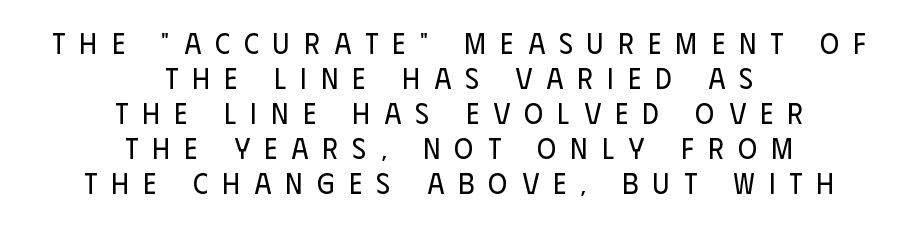
Proportional: the letters do not fall into vertical columns. The axis of the letterforms is exactly vertical. The specimen omits any rule beneath the text block's lines. Caption: face not bold, strokes unweighted.
